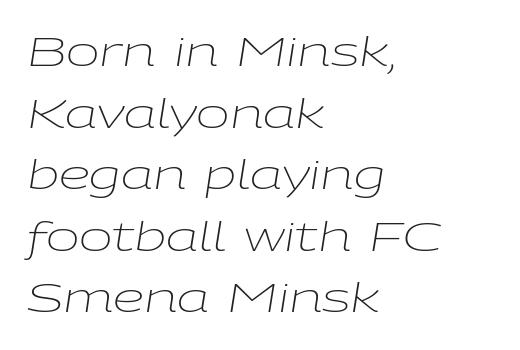
Q: Is the text bold? A: No.
Q: Is the text italic (slanted)? A: Yes, it leans right by about 9 degrees.
Q: Is the text underlined? A: No.
Q: How is the paragraph aligned? A: Left-aligned.
Q: Is the spacing between letters normal or unusually wide? A: Normal.
Q: Is the spacing between lines tight, normal or loose? A: Normal.
Q: Width (condensed, normal, or wide)? A: Wide.
Q: Stroke contrast? A: Low.
Q: x-height? A: Medium.
Q: Monospaced? A: No.
